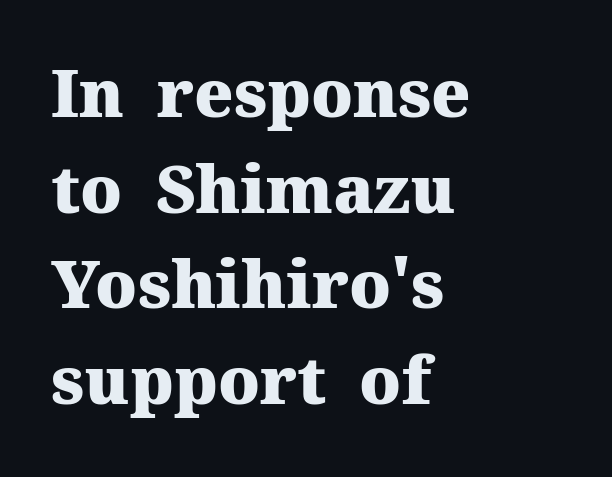
Q: Is the text bold? A: Yes.
Q: Is the text italic (slanted)? A: No, it is upright.
Q: Is the typeface a serif or a sans-serif typeface? A: Serif.
Q: Is the text underlined? A: No.
Q: How is the paragraph aligned? A: Left-aligned.
Q: Is the spacing between letters normal or unusually wide? A: Normal.
Q: Is the spacing between lines tight, normal or loose? A: Normal.
Q: Width (condensed, normal, or wide)? A: Normal.
Q: Stroke contrast? A: Medium.
Q: x-height? A: Medium.
Q: Monospaced? A: No.
